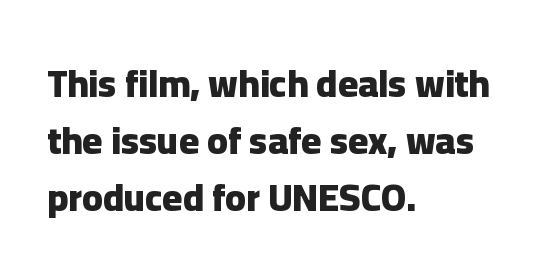
{"serif": "no", "italic": "no", "bold": "yes", "weight": "heavy", "width": "normal", "stroke_contrast": "low", "x_height": "medium", "monospaced": "no", "underline": "no", "align": "left", "line_spacing": "normal", "line_spacing_ratio": 1.5, "letter_spacing": "normal", "letter_spacing_em": 0.0, "glyph_px": 38}
